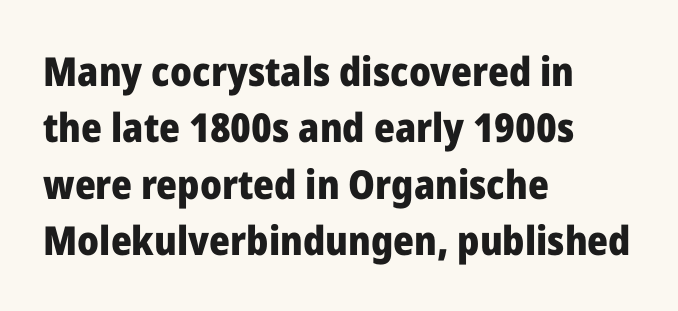
The image shows 40 px heavy sans-serif type, upright; set left-aligned, normal line spacing (1.41x), normal letter spacing, not underlined; low stroke contrast and a medium x-height.
